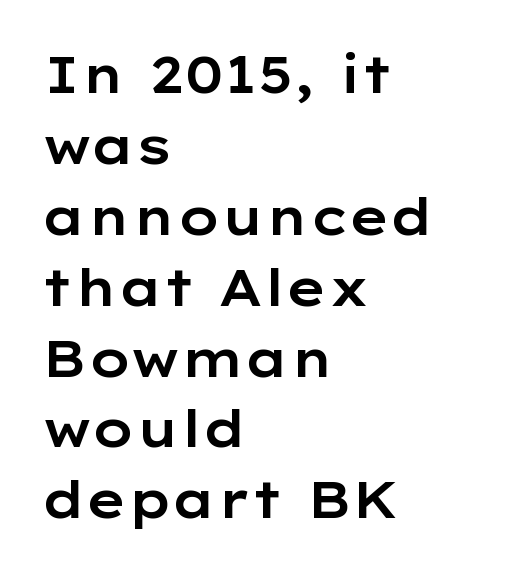
The image shows 51 px wide sans-serif type, upright; set left-aligned, normal line spacing (1.39x), normal letter spacing, not underlined; low stroke contrast and a medium x-height.
